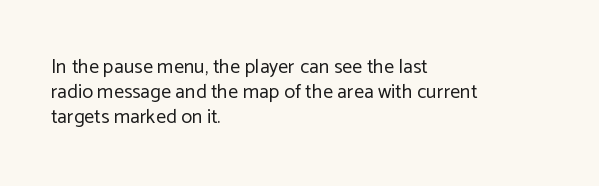
The image shows 20 px text type, upright; set left-aligned, normal line spacing (1.26x), normal letter spacing, not underlined.
